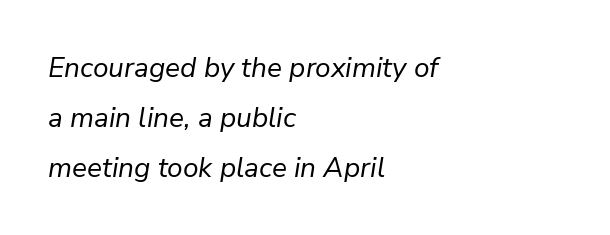
These lines are rendered in a variable-pitch font. The line texture is even and compact thanks to regular tracking. A student would call this left alignment; a typographer would say flush left, rag right. Decoration check: the copy has no underline.
